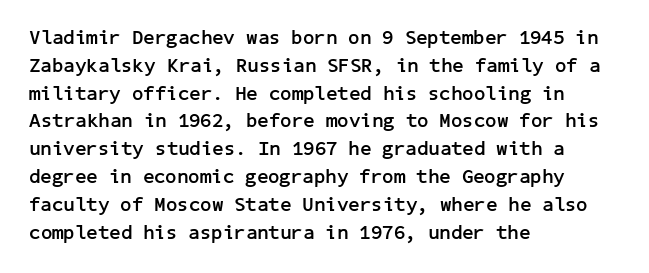
Q: Is the text bold? A: Yes.
Q: Is the text italic (slanted)? A: No, it is upright.
Q: Is the text underlined? A: No.
Q: How is the paragraph aligned? A: Left-aligned.
Q: Is the spacing between letters normal or unusually wide? A: Normal.
Q: Is the spacing between lines tight, normal or loose? A: Normal.
